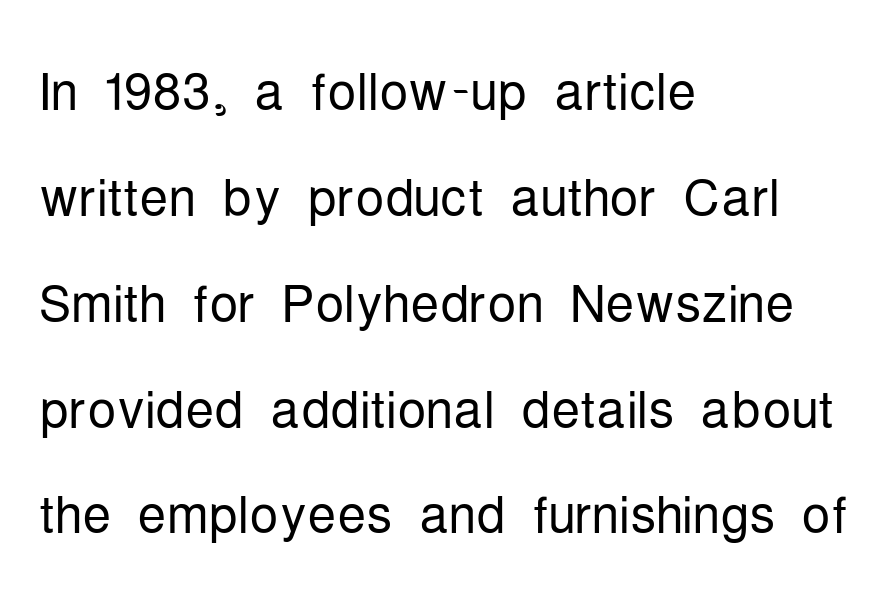
The image shows 72 px light, condensed sans-serif type, upright; set left-aligned, normal line spacing (1.47x), normal letter spacing, not underlined; low stroke contrast and a medium x-height.
